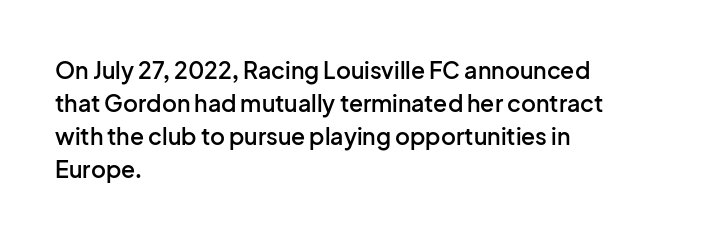
The image shows 23 px text type, upright; set left-aligned, normal line spacing (1.43x), normal letter spacing, not underlined.
